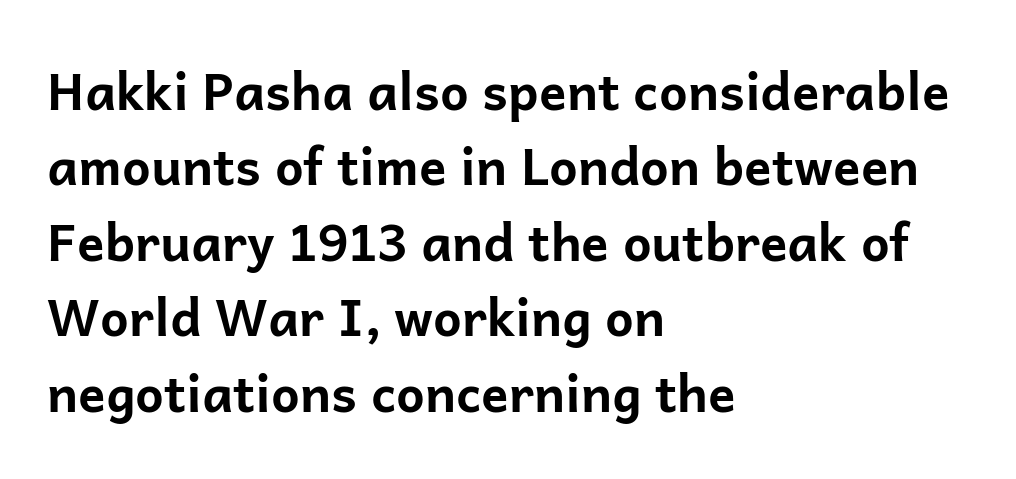
Each word holds together tightly as a unit, with standard inter-letter gaps. Each letter keeps its own natural width here, so spacing adapts to shape. Is the type bold? Yes — the strokes are clearly thick and heavy. Nothing sits at the stroke ends, so this counts as sans-serif. Posture: upright roman.
